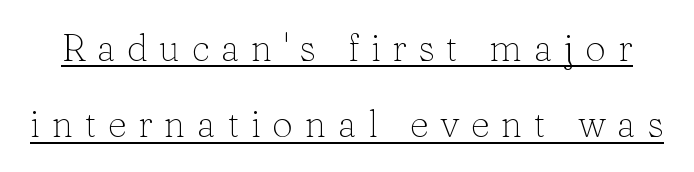
The letters advance in unequal steps, a hallmark of proportional type. The lettering stays uniformly vertical, giving the passage a roman look. The glyphs are accompanied by a horizontal stroke just below them. A light-to-regular cut is what we see here. Short note: letters widely spaced.
